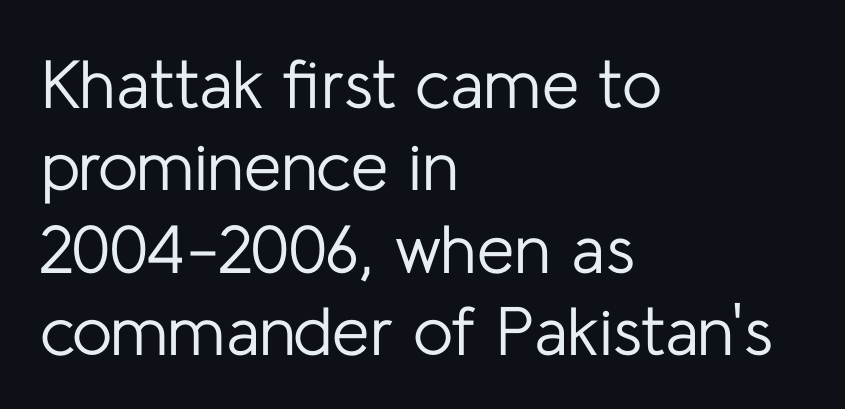
The image shows 68 px regular-weight sans-serif type, upright; set left-aligned, line spacing 1.21x, normal letter spacing, not underlined; low stroke contrast and a medium x-height.
